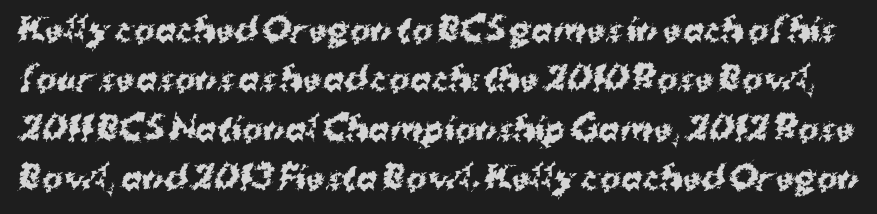
Q: Is the text bold? A: Yes.
Q: Is the typeface a serif or a sans-serif typeface? A: Sans-serif.
Q: Is the text underlined? A: No.
Q: Is the spacing between letters normal or unusually wide? A: Normal.
Q: Is the spacing between lines tight, normal or loose? A: Normal.
Q: Width (condensed, normal, or wide)? A: Normal.
Q: Stroke contrast? A: Medium.
Q: x-height? A: Medium.
Q: Monospaced? A: No.
